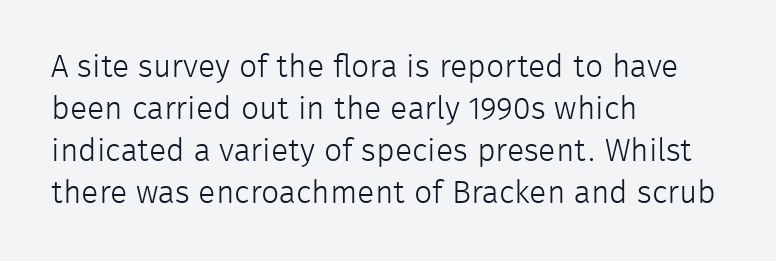
The image shows 32 px light sans-serif type, upright; set left-aligned, normal line spacing (1.31x), normal letter spacing, not underlined; low stroke contrast and a medium x-height.
